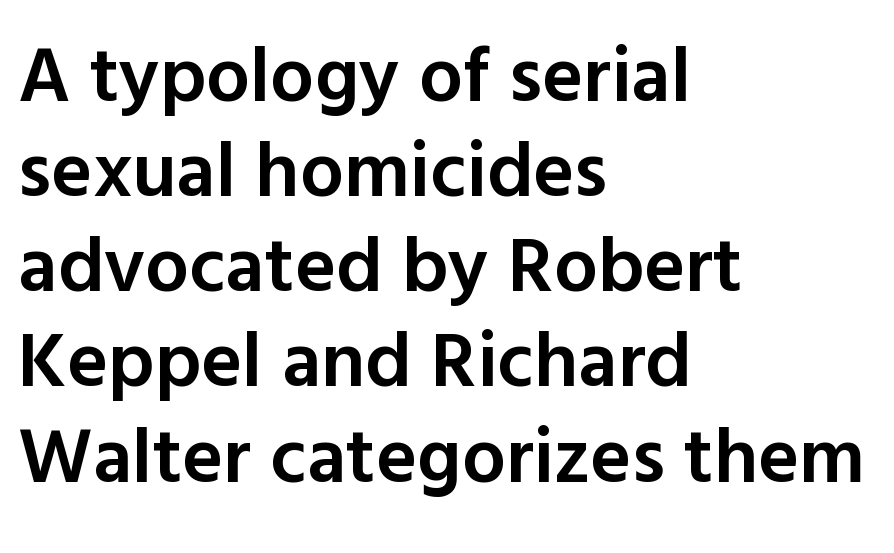
{"serif": "no", "italic": "no", "bold": "semi", "weight": "semibold", "width": "normal", "x_height": "medium", "monospaced": "no", "underline": "no", "align": "left", "line_spacing_ratio": 1.22, "letter_spacing": "normal", "letter_spacing_em": 0.0, "glyph_px": 78}
